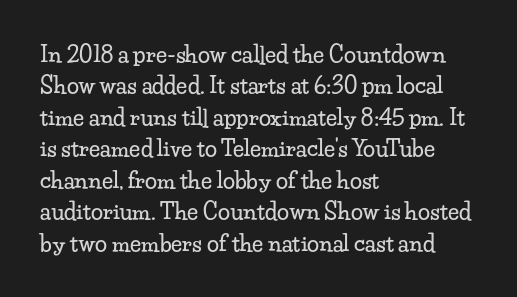
Quick note: underline off. Interline gaps are of average width in this sample. Notice how the stems are strictly vertical — no italics here. How are the letters spaced? Ordinarily, with no added tracking. The lines are quadded left.
